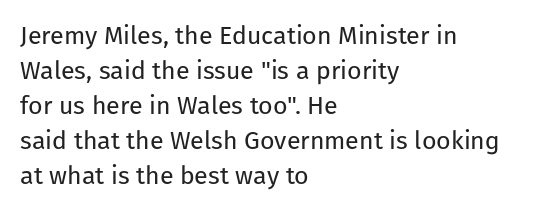
Nobody drew a line under any word here. The passage is arranged the way most books set body copy — flush left. Is the stroke heavy? The answer is a plain regular-or-lighter. Nobody touched the tracking dial on this one. A roman cut, with each character standing at attention. The space between consecutive lines is moderate.
